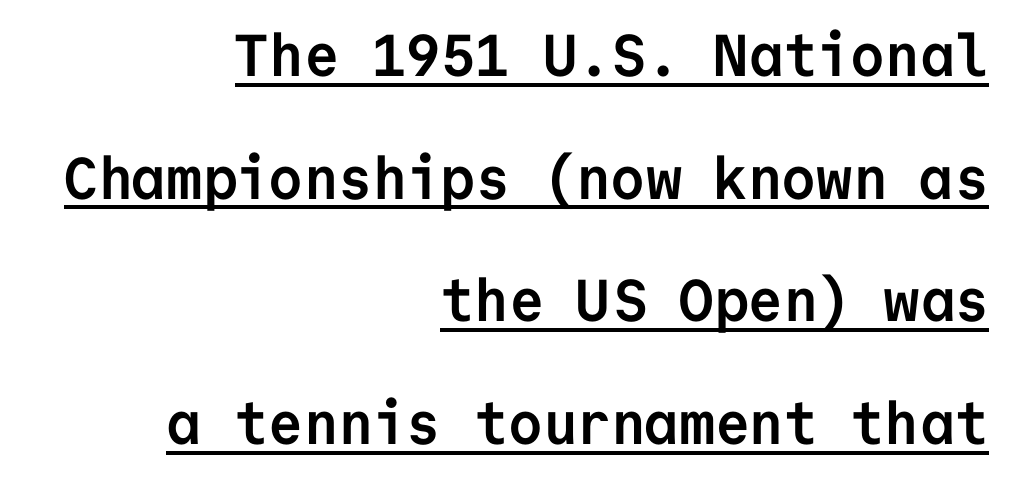
Q: Is the text bold? A: Yes.
Q: Is the text italic (slanted)? A: No, it is upright.
Q: Is the typeface a serif or a sans-serif typeface? A: Sans-serif.
Q: Is the text underlined? A: Yes.
Q: How is the paragraph aligned? A: Right-aligned.
Q: Is the spacing between letters normal or unusually wide? A: Normal.
Q: Is the spacing between lines tight, normal or loose? A: Loose.
Q: Width (condensed, normal, or wide)? A: Normal.
Q: Stroke contrast? A: Low.
Q: x-height? A: Medium.
Q: Monospaced? A: Yes.
